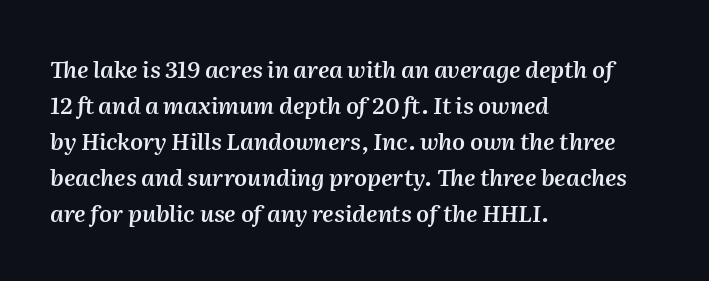
Q: Is the text bold? A: Semi-bold.
Q: Is the text italic (slanted)? A: Yes, it leans right by about 2 degrees.
Q: Is the text underlined? A: No.
Q: How is the paragraph aligned? A: Left-aligned.
Q: Is the spacing between letters normal or unusually wide? A: Normal.
Q: Is the spacing between lines tight, normal or loose? A: Normal.
